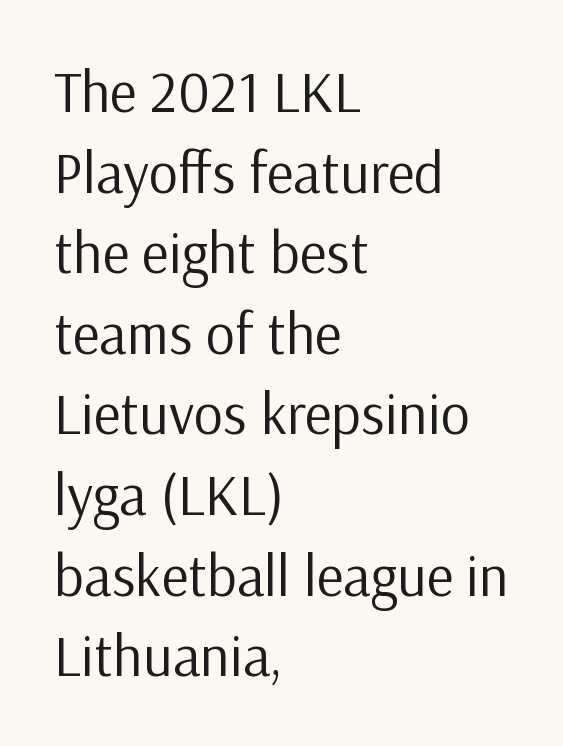
Q: Is the text bold? A: No.
Q: Is the text italic (slanted)? A: No, it is upright.
Q: Is the typeface a serif or a sans-serif typeface? A: Sans-serif.
Q: Is the text underlined? A: No.
Q: How is the paragraph aligned? A: Left-aligned.
Q: Is the spacing between letters normal or unusually wide? A: Normal.
Q: Is the spacing between lines tight, normal or loose? A: Normal.
Q: Width (condensed, normal, or wide)? A: Normal.
Q: Stroke contrast? A: Low.
Q: x-height? A: Medium.
Q: Monospaced? A: No.
